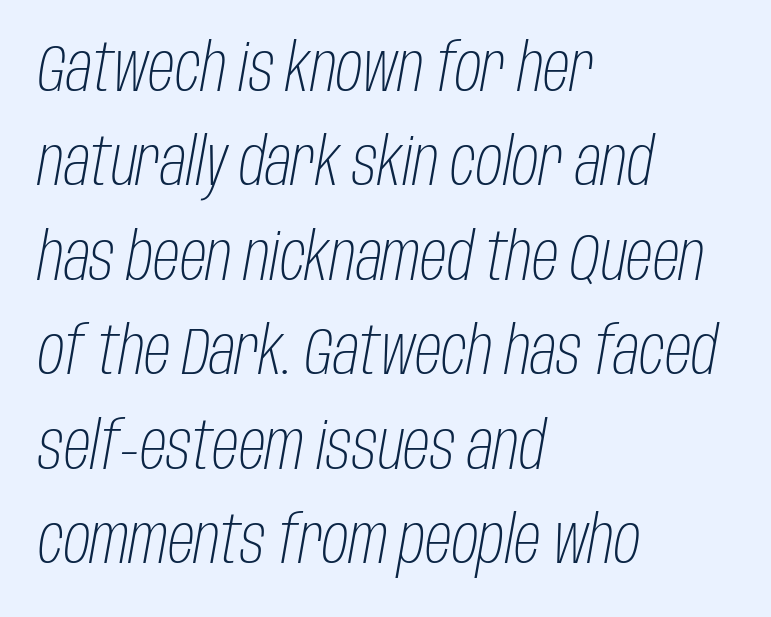
The passage shown is typed in a proportional face where columns would drift. These lines are set flush left with a ragged right edge. Vertical spacing — default. This reads as an unemphasized weight, regular at the heaviest.
